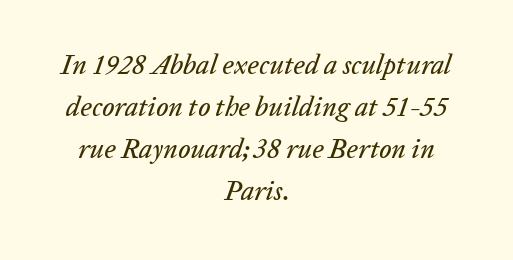
In terms of leading, this rendering sits right in the middle. The specimen omits any rule beneath the text block's lines. Layout note: lines centered. Spacing between characters is what you'd get straight out of the box.
